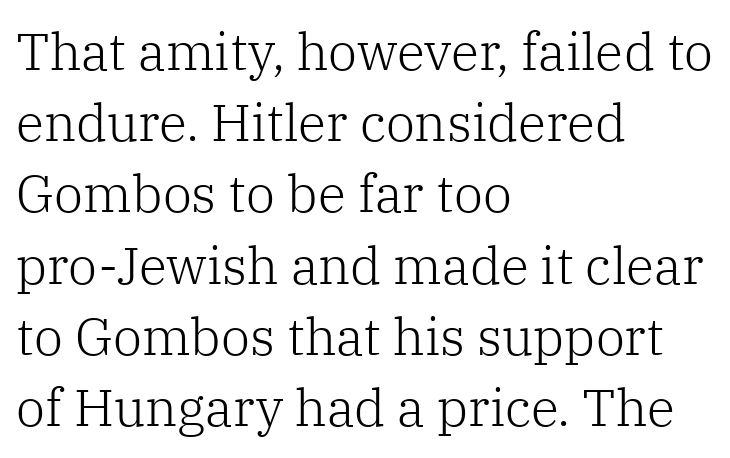
Q: Is the text bold? A: No.
Q: Is the text italic (slanted)? A: No, it is upright.
Q: Is the typeface a serif or a sans-serif typeface? A: Serif.
Q: Is the text underlined? A: No.
Q: How is the paragraph aligned? A: Left-aligned.
Q: Is the spacing between letters normal or unusually wide? A: Normal.
Q: Is the spacing between lines tight, normal or loose? A: Normal.
Q: Width (condensed, normal, or wide)? A: Normal.
Q: Stroke contrast? A: Low.
Q: x-height? A: Medium.
Q: Monospaced? A: No.
